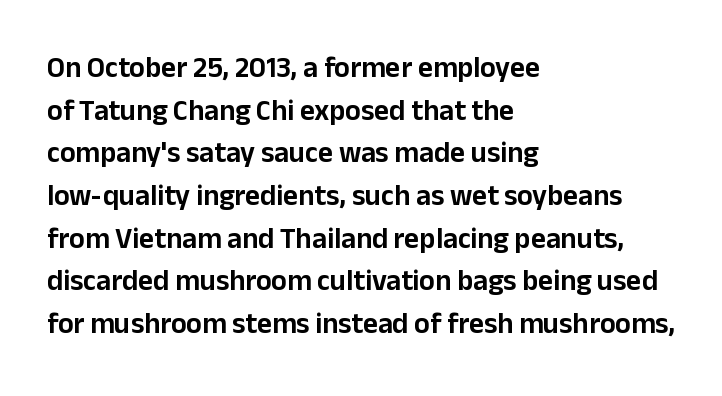
{"serif": "no", "italic": "no", "width": "normal", "stroke_contrast": "low", "x_height": "medium", "monospaced": "no", "underline": "no", "align": "left", "line_spacing": "normal", "line_spacing_ratio": 1.47, "letter_spacing": "normal", "letter_spacing_em": 0.0, "glyph_px": 29}
